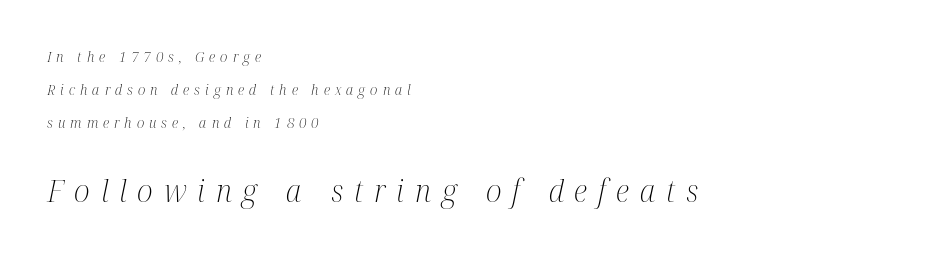
Has an underline been added? It has not. Weight: in the light-to-regular range. Spacing verdict: proportional, widths tailored to each character. The lower block of text is set noticeably larger than the block above it. Horizontally, the lines are justified to the leading edge only.
